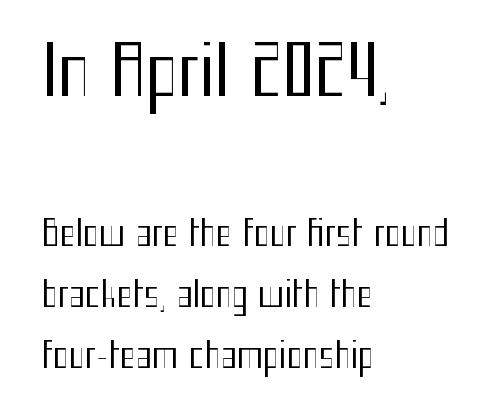
The image shows 68 px regular-weight, condensed sans-serif type, upright; set left-aligned, line spacing 1.8x, normal letter spacing, not underlined; the first (top) block is 2.0x larger; medium stroke contrast and a medium x-height.
